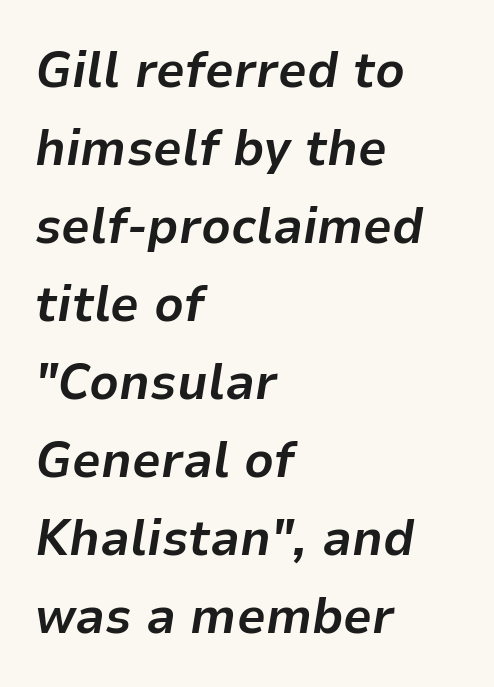
Q: Is the text bold? A: Yes.
Q: Is the text italic (slanted)? A: Yes, it leans right by about 9 degrees.
Q: Is the text underlined? A: No.
Q: How is the paragraph aligned? A: Left-aligned.
Q: Is the spacing between letters normal or unusually wide? A: Normal.
Q: Is the spacing between lines tight, normal or loose? A: Normal.
Q: Width (condensed, normal, or wide)? A: Normal.
Q: Stroke contrast? A: Low.
Q: x-height? A: Medium.
Q: Monospaced? A: No.
